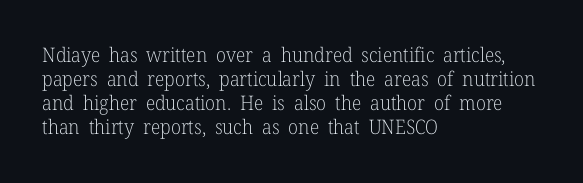
Q: Is the text bold? A: No.
Q: Is the text italic (slanted)? A: No, it is upright.
Q: Is the text underlined? A: No.
Q: How is the paragraph aligned? A: Left-aligned.
Q: Is the spacing between letters normal or unusually wide? A: Normal.
